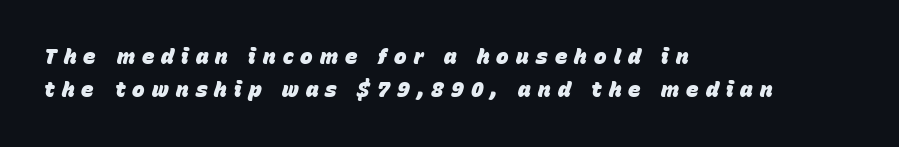
The image shows 21 px bold type, italic (leaning right); set left-aligned, normal line spacing (1.57x), unusually wide letter spacing (+0.34 em), not underlined.
